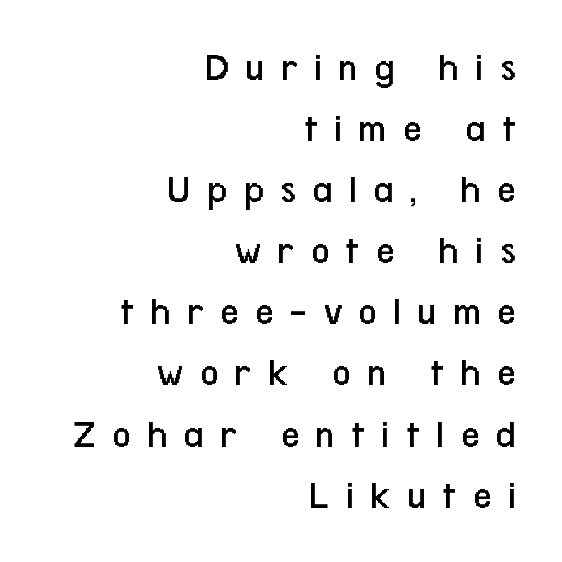
Q: Is the text bold? A: No.
Q: Is the text italic (slanted)? A: No, it is upright.
Q: Is the typeface a serif or a sans-serif typeface? A: Sans-serif.
Q: Is the text underlined? A: No.
Q: How is the paragraph aligned? A: Right-aligned.
Q: Is the spacing between letters normal or unusually wide? A: Unusually wide.
Q: Is the spacing between lines tight, normal or loose? A: Normal.
Q: Width (condensed, normal, or wide)? A: Condensed.
Q: Stroke contrast? A: Low.
Q: x-height? A: Medium.
Q: Monospaced? A: No.
